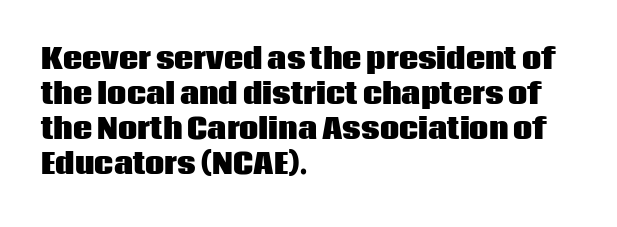
The image shows 27 px bold type, upright; set left-aligned, normal line spacing (1.3x), normal letter spacing, not underlined.
